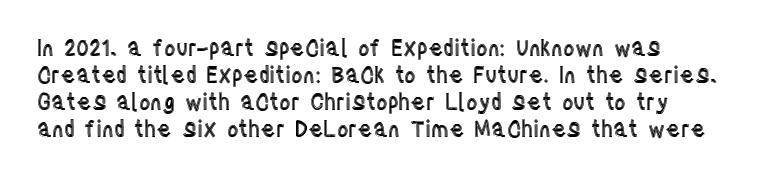
Q: Is the text italic (slanted)? A: No, it is upright.
Q: Is the text underlined? A: No.
Q: How is the paragraph aligned? A: Left-aligned.
Q: Is the spacing between letters normal or unusually wide? A: Normal.
